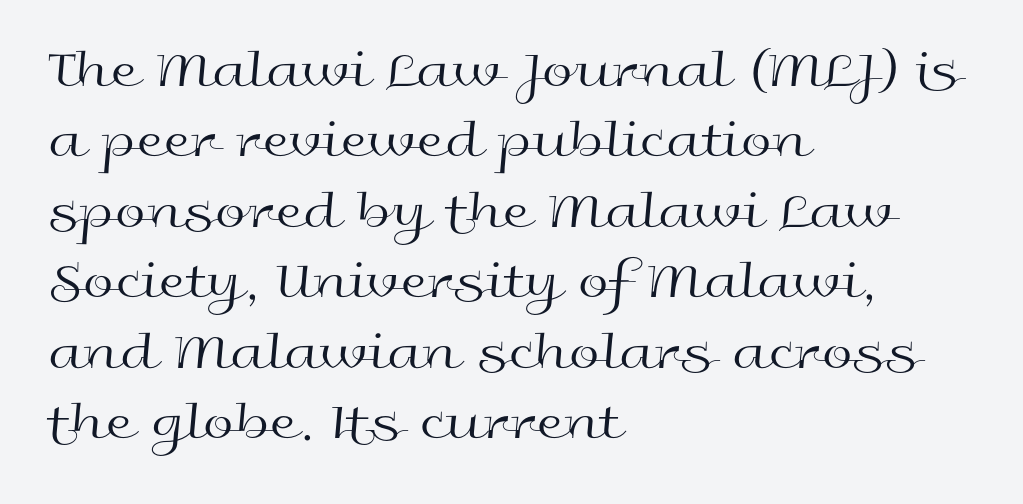
The image shows 55 px regular-weight, wide sans-serif type, upright; set left-aligned, normal line spacing (1.28x), normal letter spacing, not underlined; a medium x-height.
